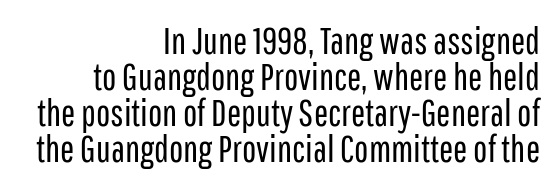
Q: Is the text bold? A: No.
Q: Is the text italic (slanted)? A: No, it is upright.
Q: Is the typeface a serif or a sans-serif typeface? A: Sans-serif.
Q: Is the text underlined? A: No.
Q: How is the paragraph aligned? A: Right-aligned.
Q: Is the spacing between letters normal or unusually wide? A: Normal.
Q: Is the spacing between lines tight, normal or loose? A: Tight.
Q: Width (condensed, normal, or wide)? A: Condensed.
Q: Stroke contrast? A: Low.
Q: x-height? A: Medium.
Q: Monospaced? A: No.
